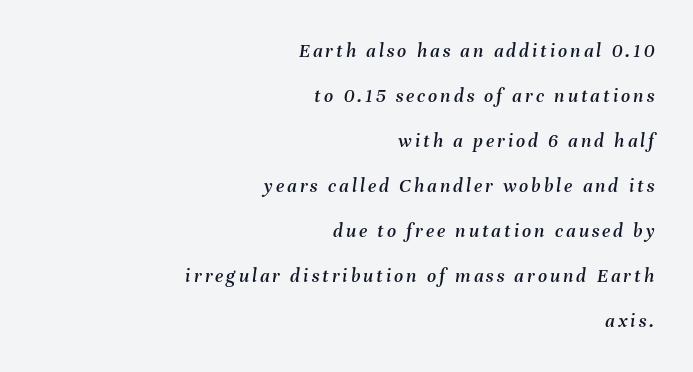
The image shows 20 px text type, italic (leaning right); set right-aligned, loose line spacing (2.25x), not underlined.
